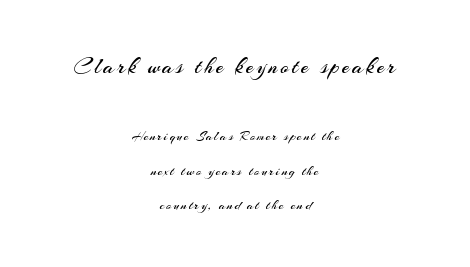
Q: Is the text bold? A: No.
Q: Is the text italic (slanted)? A: Yes.
Q: Is the text underlined? A: No.
Q: How is the paragraph aligned? A: Centered.
Q: Is the spacing between lines tight, normal or loose? A: Loose.
Q: Which block of text is set in a larger size, the first (top) or the second (bottom)? A: The first (top) one.
